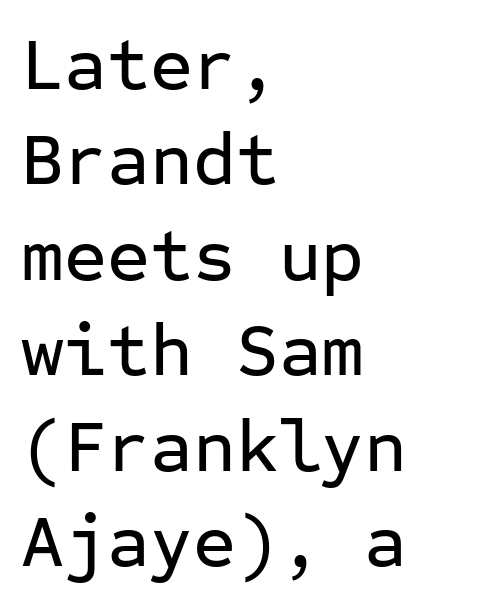
Q: Is the text italic (slanted)? A: No, it is upright.
Q: Is the typeface a serif or a sans-serif typeface? A: Sans-serif.
Q: Is the text underlined? A: No.
Q: How is the paragraph aligned? A: Left-aligned.
Q: Is the spacing between letters normal or unusually wide? A: Normal.
Q: Is the spacing between lines tight, normal or loose? A: Normal.
Q: Width (condensed, normal, or wide)? A: Normal.
Q: Stroke contrast? A: Low.
Q: x-height? A: Medium.
Q: Monospaced? A: Yes.
